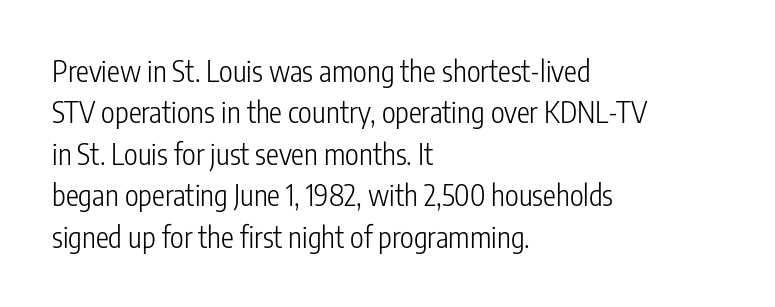
Q: Is the text bold? A: No.
Q: Is the text italic (slanted)? A: No, it is upright.
Q: Is the typeface a serif or a sans-serif typeface? A: Sans-serif.
Q: Is the text underlined? A: No.
Q: How is the paragraph aligned? A: Left-aligned.
Q: Is the spacing between letters normal or unusually wide? A: Normal.
Q: Is the spacing between lines tight, normal or loose? A: Normal.
Q: Width (condensed, normal, or wide)? A: Condensed.
Q: Stroke contrast? A: Low.
Q: x-height? A: Medium.
Q: Monospaced? A: No.
